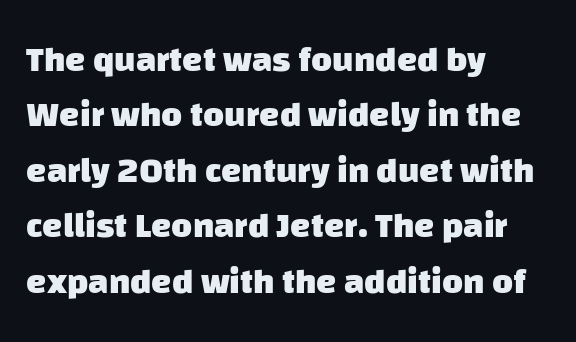
The image shows 36 px heavy sans-serif type; set left-aligned, normal line spacing (1.54x), normal letter spacing, not underlined; low stroke contrast and a large x-height.
